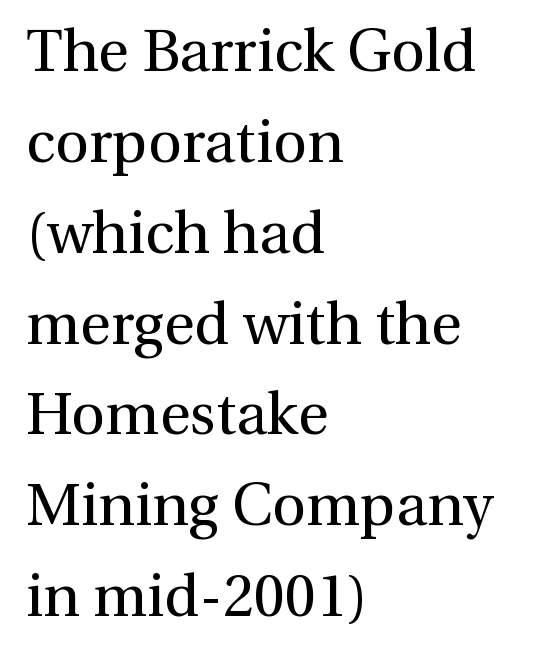
The lines are quadded left. Look at the bottom of the vertical strokes: they flare into serifs here. How are the letters spaced? Ordinarily, with no added tracking. One glance says typical: line gaps are just what's usual.
